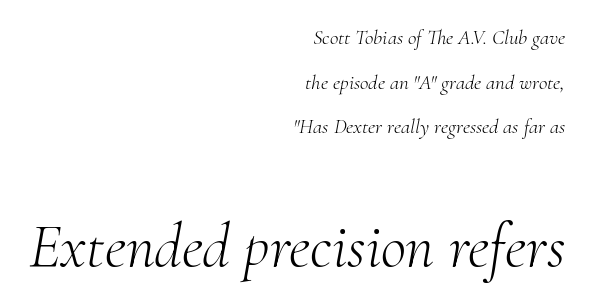
Check under the words: just untouched page. Is the letter spacing exaggerated? No — it looks like the ordinary default. A serif font was chosen for this passage. If you squint, the bottom block still reads clearly — it's the larger of the two. Every row of glyphs terminates at an identical x-position on the right. This is oblique type, the kind used for emphasis or titles.
